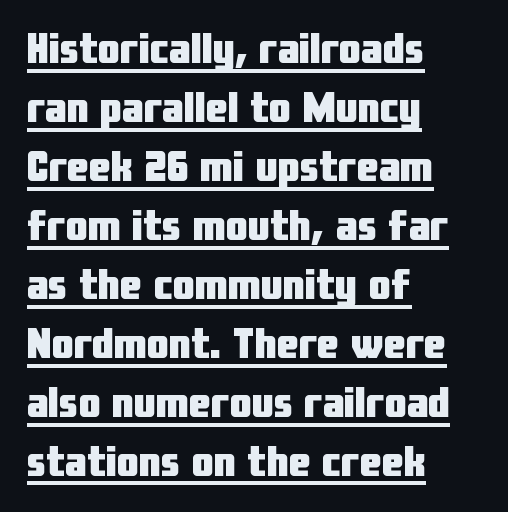
The image shows 44 px heavy, condensed sans-serif type, upright; set left-aligned, normal line spacing (1.34x), normal letter spacing, underlined; low stroke contrast and a medium x-height.
